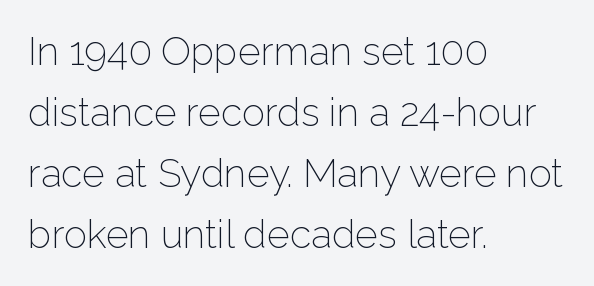
Q: Is the text bold? A: No.
Q: Is the text italic (slanted)? A: No, it is upright.
Q: Is the typeface a serif or a sans-serif typeface? A: Sans-serif.
Q: Is the text underlined? A: No.
Q: How is the paragraph aligned? A: Left-aligned.
Q: Is the spacing between letters normal or unusually wide? A: Normal.
Q: Is the spacing between lines tight, normal or loose? A: Normal.
Q: Width (condensed, normal, or wide)? A: Normal.
Q: Stroke contrast? A: Low.
Q: x-height? A: Medium.
Q: Monospaced? A: No.
